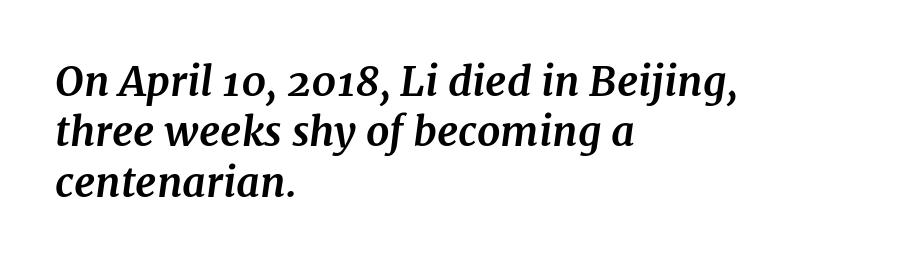
The image shows 41 px bold serif type, italic (leaning right); set left-aligned, line spacing 1.23x, normal letter spacing, not underlined; medium stroke contrast and a medium x-height.
